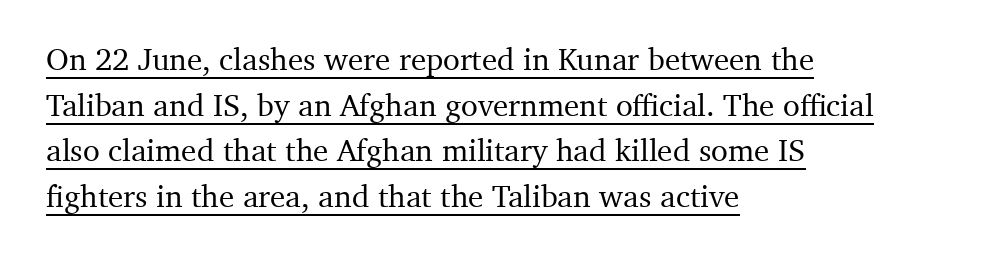
Q: Is the text italic (slanted)? A: No, it is upright.
Q: Is the typeface a serif or a sans-serif typeface? A: Serif.
Q: Is the text underlined? A: Yes.
Q: How is the paragraph aligned? A: Left-aligned.
Q: Is the spacing between letters normal or unusually wide? A: Normal.
Q: Is the spacing between lines tight, normal or loose? A: Normal.
Q: Width (condensed, normal, or wide)? A: Normal.
Q: Stroke contrast? A: Medium.
Q: x-height? A: Medium.
Q: Monospaced? A: No.
